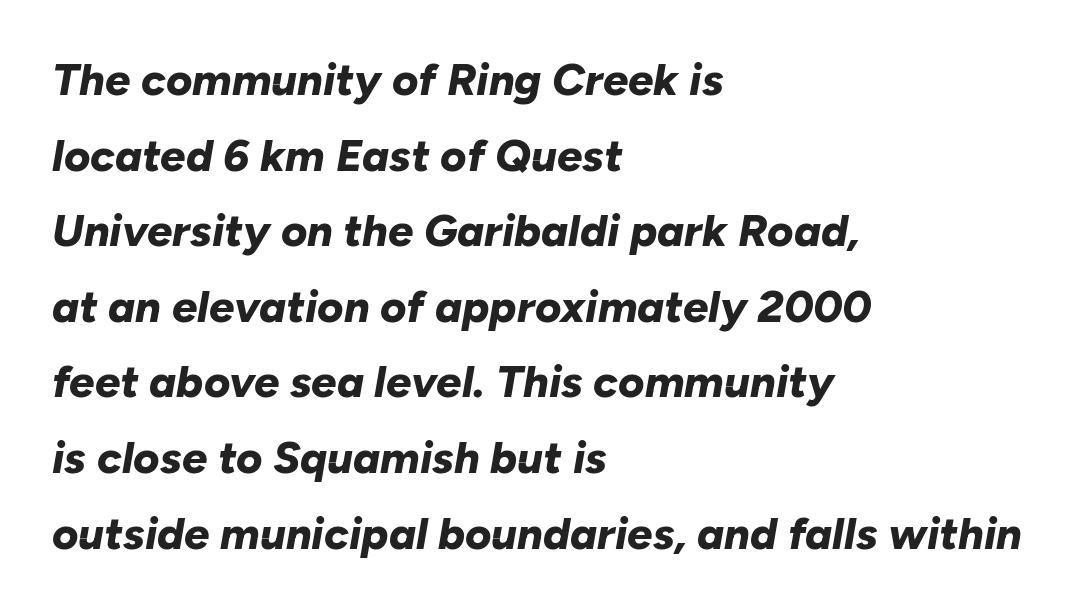
{"italic": "yes", "lean": "right", "slant_degrees": 10, "bold": "yes", "weight": "bold", "width": "normal", "stroke_contrast": "low", "x_height": "medium", "monospaced": "no", "underline": "no", "align": "left", "line_spacing": "normal", "line_spacing_ratio": 1.68, "letter_spacing": "normal", "letter_spacing_em": 0.0, "glyph_px": 45}
